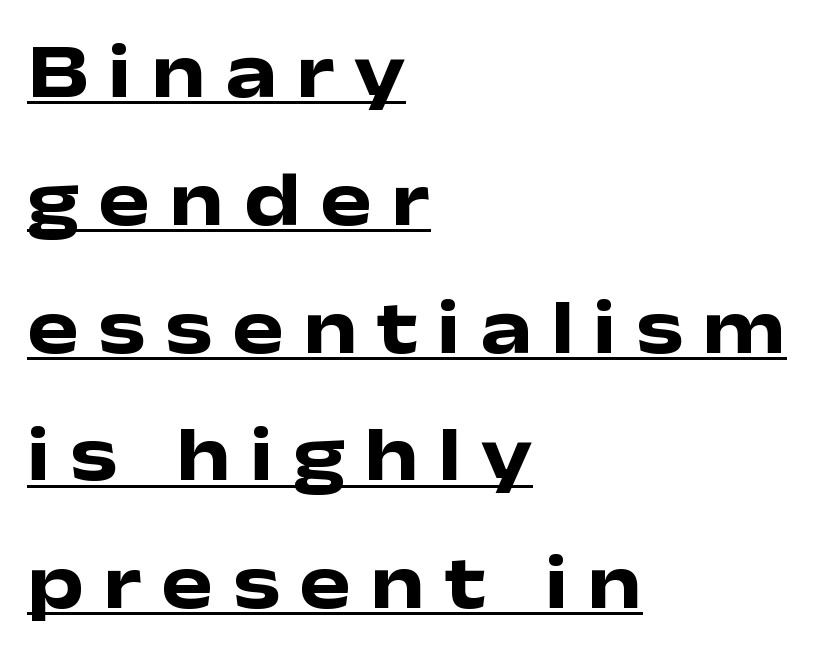
The image shows 77 px heavy, wide sans-serif type, upright; set left-aligned, normal line spacing (1.66x), unusually wide letter spacing (+0.25 em), underlined; low stroke contrast and a medium x-height.
